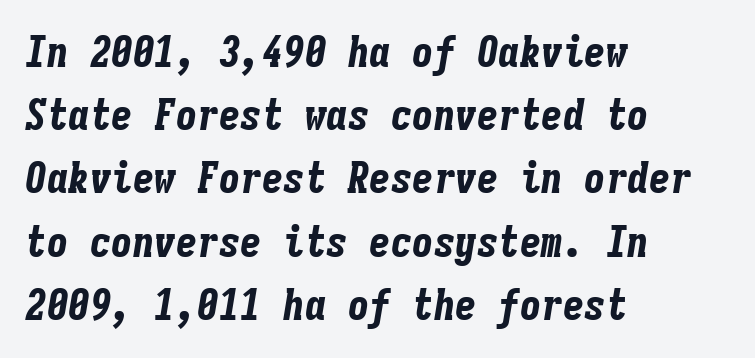
Observe the ordinary spacing: letters are neighbours, not strangers. How would I describe the line gaps? Plain and ordinary. Reading down the block, your eye returns to a fixed left position each line. This is oblique type, the kind used for emphasis or titles. Words float on clear page, feet unadorned.
